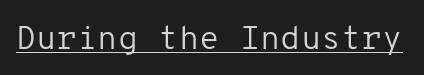
{"serif": "no", "italic": "no", "bold": "no", "weight": "regular", "width": "normal", "stroke_contrast": "low", "x_height": "medium", "monospaced": "yes", "underline": "yes", "letter_spacing": "normal", "letter_spacing_em": 0.0, "glyph_px": 33}
